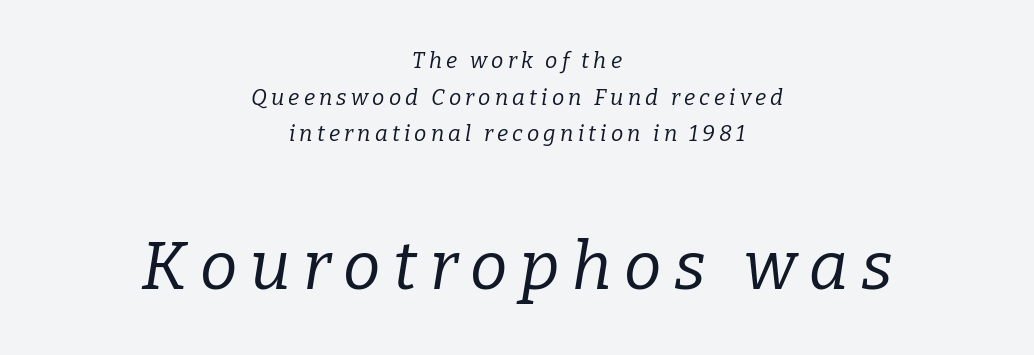
Q: Is the text bold? A: No.
Q: Is the text italic (slanted)? A: Yes, it leans right by about 9 degrees.
Q: Is the typeface a serif or a sans-serif typeface? A: Serif.
Q: Is the text underlined? A: No.
Q: How is the paragraph aligned? A: Centered.
Q: Is the spacing between lines tight, normal or loose? A: Normal.
Q: Which block of text is set in a larger size, the first (top) or the second (bottom)? A: The second (bottom) one.
Q: Width (condensed, normal, or wide)? A: Normal.
Q: Stroke contrast? A: Low.
Q: x-height? A: Medium.
Q: Monospaced? A: No.
